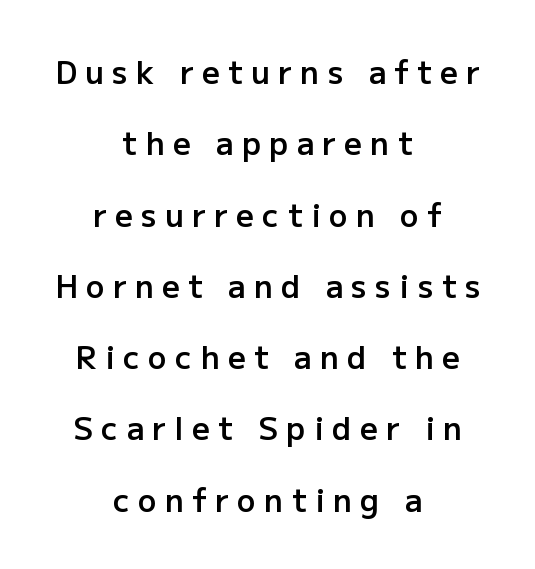
A typesetter would mark this as roman, not italic. This rendering features lettering with no underline. What weight is shown? A semibold, between regular and bold. The text was rendered using a sans face with plain stroke endings.
